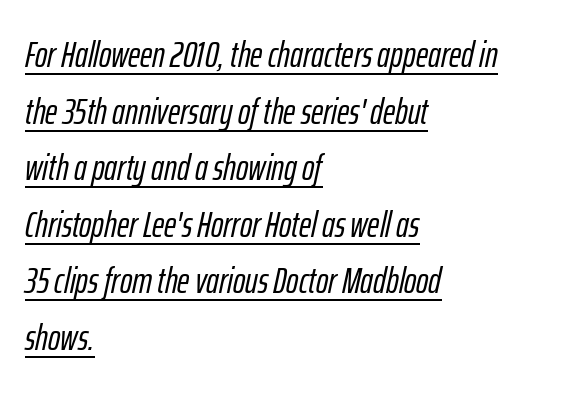
Q: Is the text italic (slanted)? A: Yes, it leans right by about 12 degrees.
Q: Is the text underlined? A: Yes.
Q: How is the paragraph aligned? A: Left-aligned.
Q: Is the spacing between letters normal or unusually wide? A: Normal.
Q: Is the spacing between lines tight, normal or loose? A: Normal.
Q: Width (condensed, normal, or wide)? A: Condensed.
Q: Stroke contrast? A: Low.
Q: x-height? A: Medium.
Q: Monospaced? A: No.
